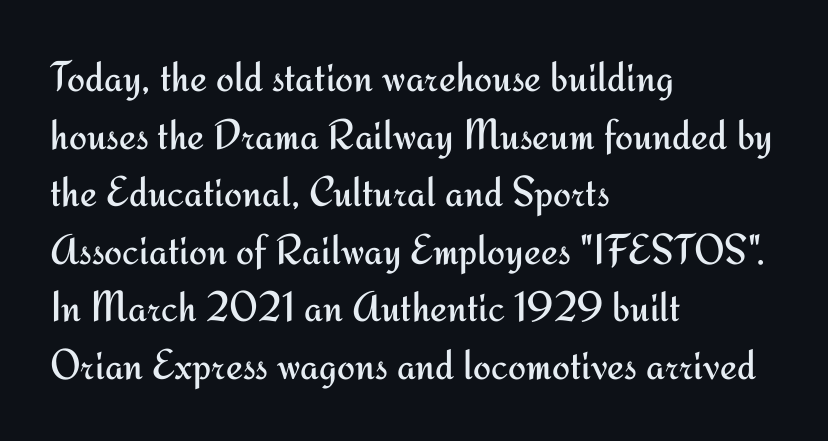
Designer's note — italics off, roman on. Does the copy run flush right? No — it runs flush left. Vertical stems look standard width or narrower in stroke. Students, note that the glyphs here touch the page at normal intervals. Descender tails drop into unmarked territory.
